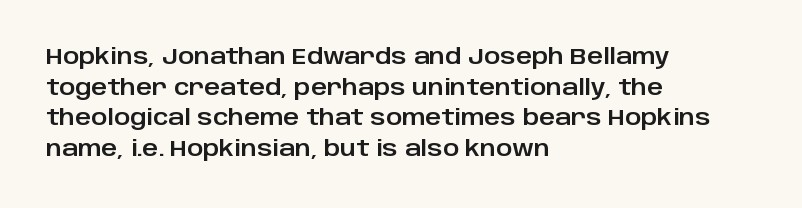
The image shows 22 px text type, upright; set left-aligned, normal line spacing (1.39x), normal letter spacing, not underlined.
